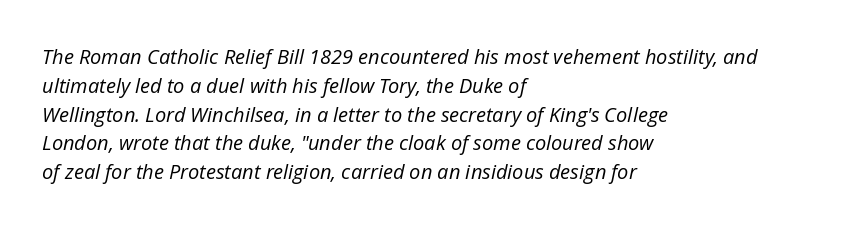
{"italic": "yes", "lean": "right", "slant_degrees": 12, "bold": "no", "underline": "no", "align": "left", "line_spacing": "normal", "line_spacing_ratio": 1.44, "letter_spacing": "normal", "letter_spacing_em": 0.0, "glyph_px": 20}
